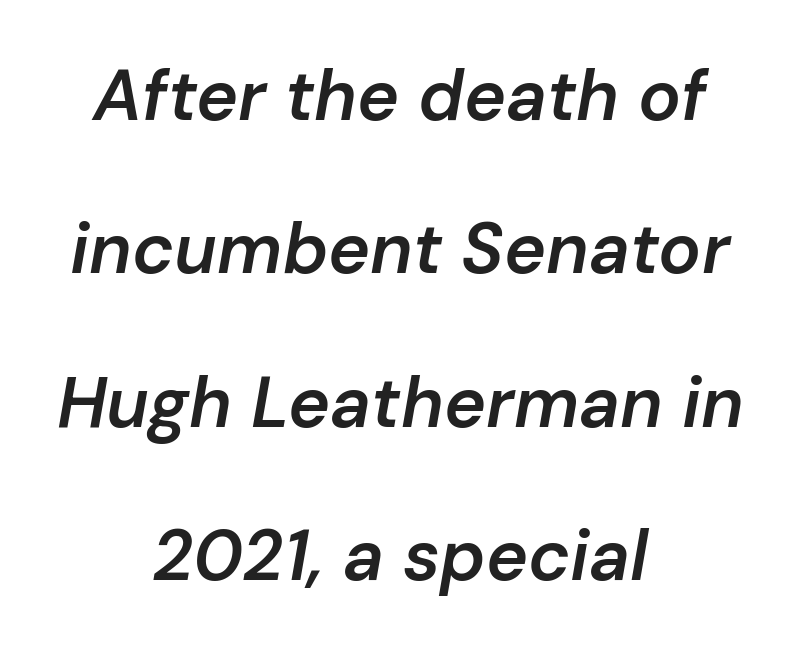
{"italic": "yes", "lean": "right", "slant_degrees": 10, "bold": "semi", "weight": "semibold", "width": "normal", "stroke_contrast": "low", "x_height": "medium", "monospaced": "no", "underline": "no", "align": "center", "line_spacing": "loose", "line_spacing_ratio": 2.16, "letter_spacing": "normal", "letter_spacing_em": 0.0, "glyph_px": 71}
